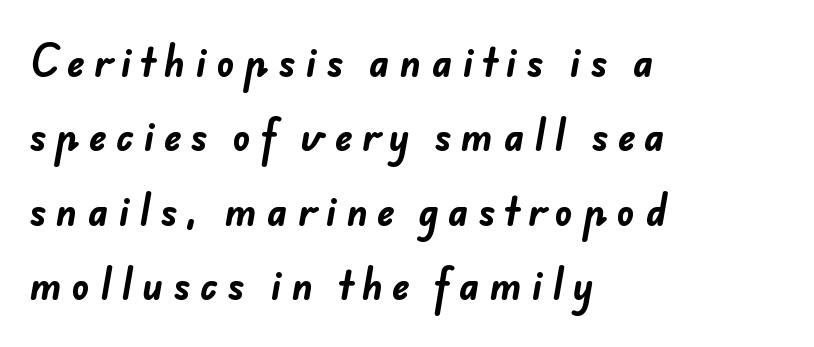
{"serif": "no", "bold": "yes", "weight": "bold", "width": "normal", "stroke_contrast": "low", "x_height": "small", "monospaced": "no", "underline": "no", "align": "left", "line_spacing": "loose", "line_spacing_ratio": 2.01, "letter_spacing": "wide", "letter_spacing_em": 0.26, "glyph_px": 37}
